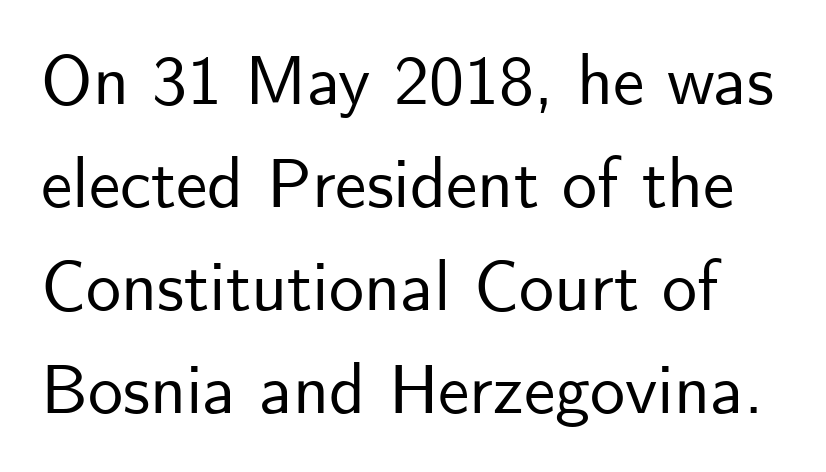
{"serif": "no", "italic": "no", "width": "normal", "stroke_contrast": "low", "x_height": "small", "monospaced": "no", "underline": "no", "line_spacing": "normal", "line_spacing_ratio": 1.47, "letter_spacing": "normal", "letter_spacing_em": 0.0, "glyph_px": 70}
